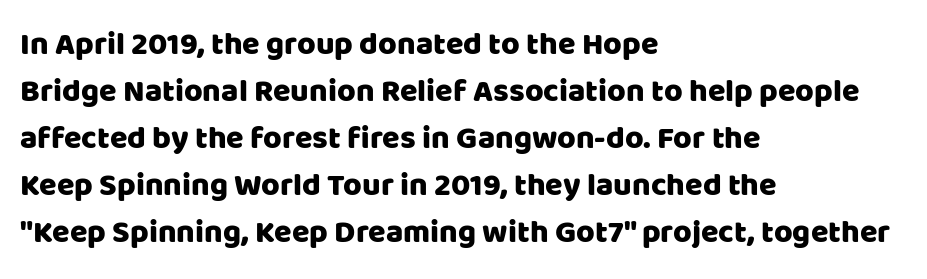
The image shows 32 px sans-serif type, upright; set left-aligned, normal line spacing (1.47x), normal letter spacing, not underlined; low stroke contrast and a large x-height.
